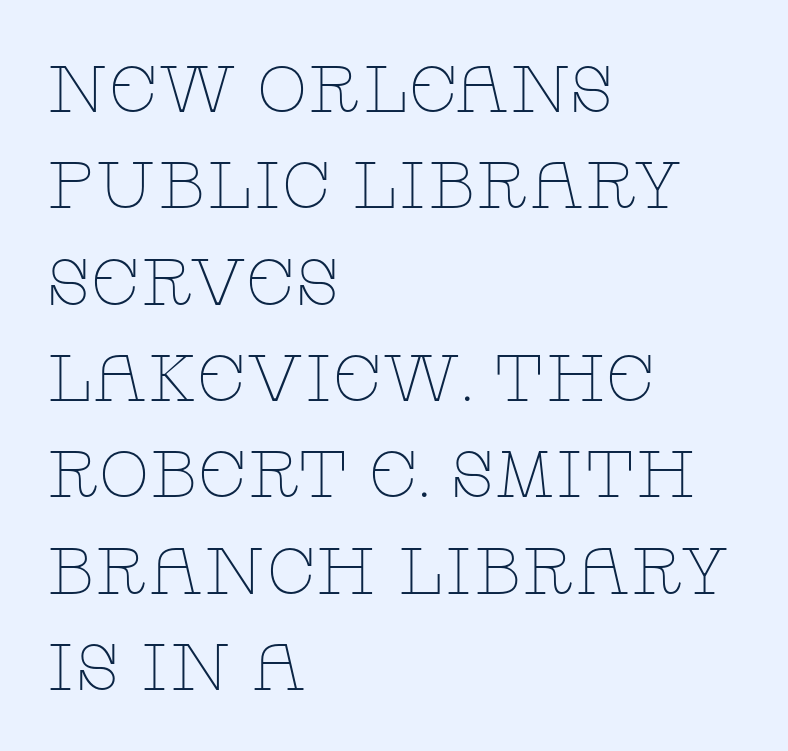
{"serif": "yes", "italic": "no", "bold": "no", "weight": "thin", "width": "wide", "stroke_contrast": "low", "x_height": "large", "monospaced": "no", "underline": "no", "align": "left", "line_spacing": "normal", "line_spacing_ratio": 1.46, "letter_spacing": "normal", "letter_spacing_em": 0.0, "glyph_px": 66}
